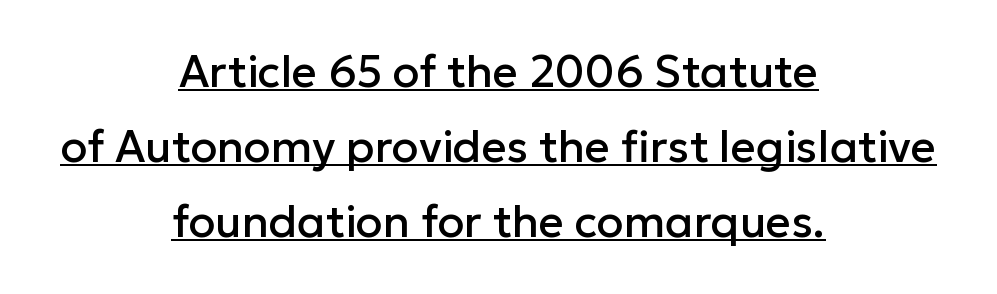
Tracking value appears to be zero — textbook default spacing. If you measured baseline to baseline, you'd find a middling distance. Horizontally, the lines are justified to the midpoint only. The type sits square on the baseline with zero lean. Look at the bottom of the vertical strokes: they stop flat, with no serifs.
